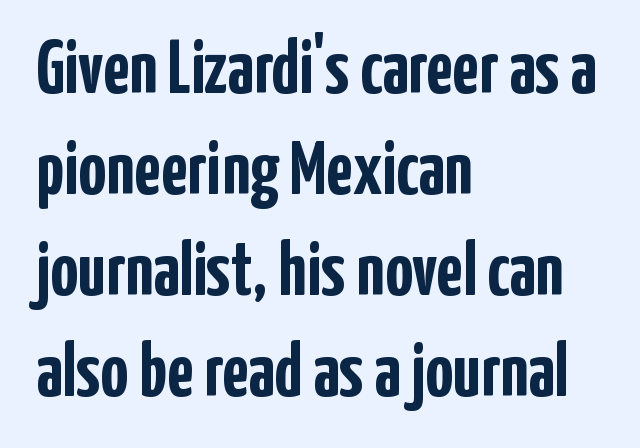
Q: Is the text bold? A: Yes.
Q: Is the text italic (slanted)? A: No, it is upright.
Q: Is the typeface a serif or a sans-serif typeface? A: Sans-serif.
Q: Is the text underlined? A: No.
Q: How is the paragraph aligned? A: Left-aligned.
Q: Is the spacing between letters normal or unusually wide? A: Normal.
Q: Is the spacing between lines tight, normal or loose? A: Normal.
Q: Width (condensed, normal, or wide)? A: Condensed.
Q: Stroke contrast? A: Low.
Q: x-height? A: Medium.
Q: Monospaced? A: No.
